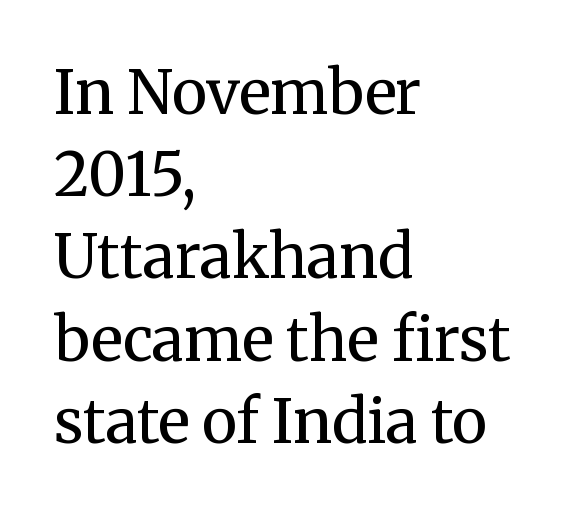
Q: Is the text bold? A: No.
Q: Is the text italic (slanted)? A: No, it is upright.
Q: Is the typeface a serif or a sans-serif typeface? A: Serif.
Q: Is the text underlined? A: No.
Q: How is the paragraph aligned? A: Left-aligned.
Q: Is the spacing between letters normal or unusually wide? A: Normal.
Q: Is the spacing between lines tight, normal or loose? A: Normal.
Q: Width (condensed, normal, or wide)? A: Normal.
Q: Stroke contrast? A: Medium.
Q: x-height? A: Medium.
Q: Monospaced? A: No.
